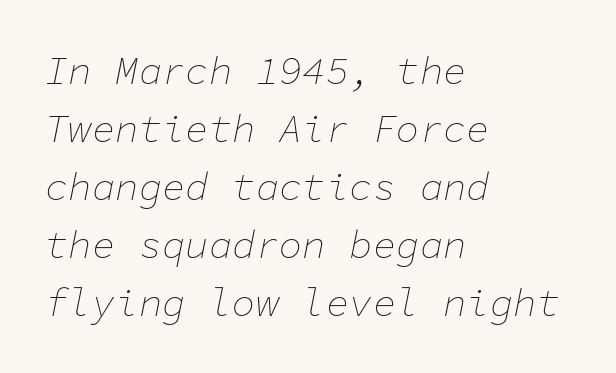
{"italic": "yes", "lean": "right", "slant_degrees": 11, "bold": "no", "weight": "thin", "width": "normal", "stroke_contrast": "low", "x_height": "medium", "monospaced": "yes", "underline": "no", "align": "left", "line_spacing": "normal", "line_spacing_ratio": 1.49, "letter_spacing": "normal", "letter_spacing_em": 0.0, "glyph_px": 39}
